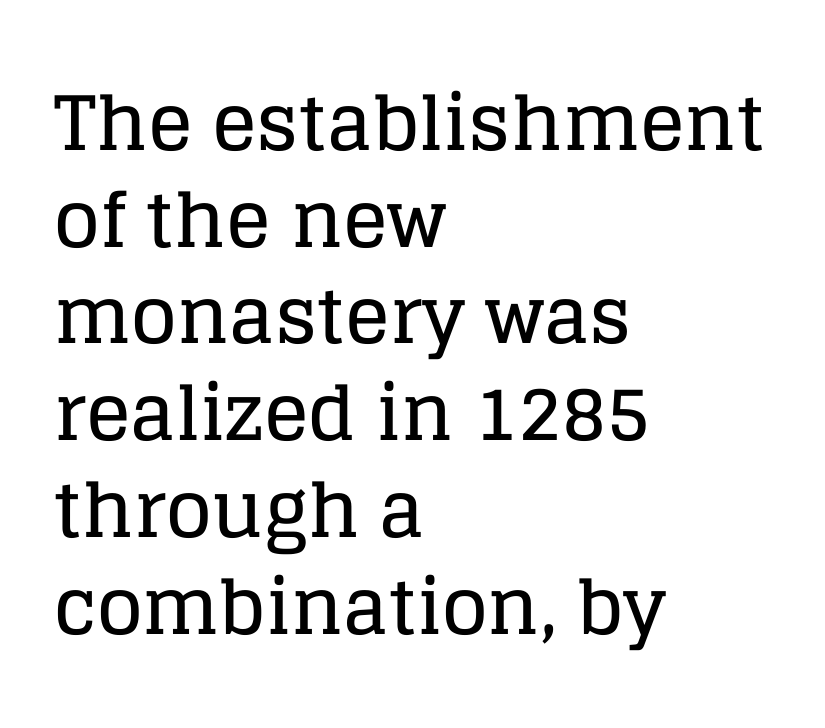
Q: Is the text italic (slanted)? A: No, it is upright.
Q: Is the typeface a serif or a sans-serif typeface? A: Serif.
Q: Is the text underlined? A: No.
Q: How is the paragraph aligned? A: Left-aligned.
Q: Is the spacing between letters normal or unusually wide? A: Normal.
Q: Is the spacing between lines tight, normal or loose? A: Normal.
Q: Width (condensed, normal, or wide)? A: Normal.
Q: Stroke contrast? A: Low.
Q: x-height? A: Large.
Q: Monospaced? A: No.
